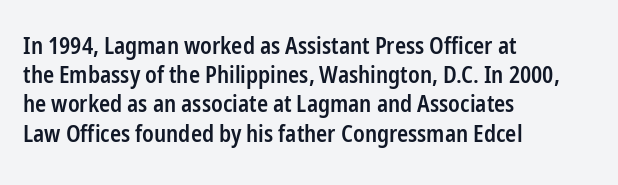
The image shows 23 px text type, upright; set left-aligned, normal line spacing (1.27x), normal letter spacing, not underlined.
